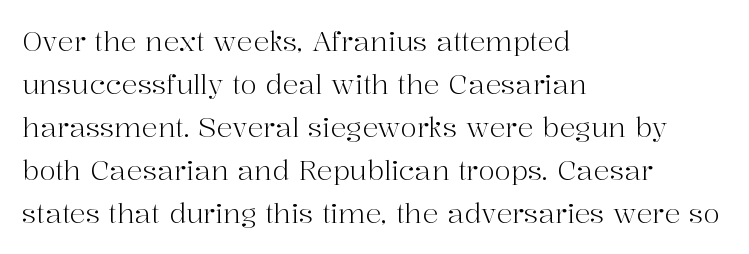
Q: Is the text bold? A: No.
Q: Is the text italic (slanted)? A: No, it is upright.
Q: Is the text underlined? A: No.
Q: How is the paragraph aligned? A: Left-aligned.
Q: Is the spacing between letters normal or unusually wide? A: Normal.
Q: Is the spacing between lines tight, normal or loose? A: Normal.
